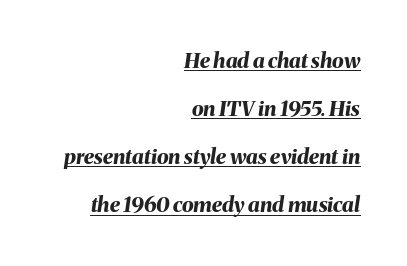
Q: Is the text bold? A: Yes.
Q: Is the text italic (slanted)? A: Yes, it leans right by about 8 degrees.
Q: Is the text underlined? A: Yes.
Q: How is the paragraph aligned? A: Right-aligned.
Q: Is the spacing between letters normal or unusually wide? A: Normal.
Q: Is the spacing between lines tight, normal or loose? A: Loose.
